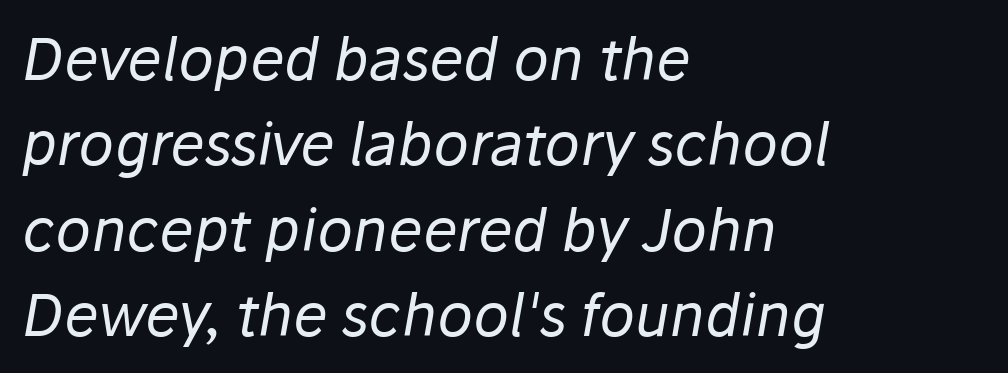
The horizontal fit of the characters is conventional and even. A light-to-regular cut is what we see here. Is there much room between lines? A standard amount, neither cramped nor airy. In terms of posture, this sample is oblique.
